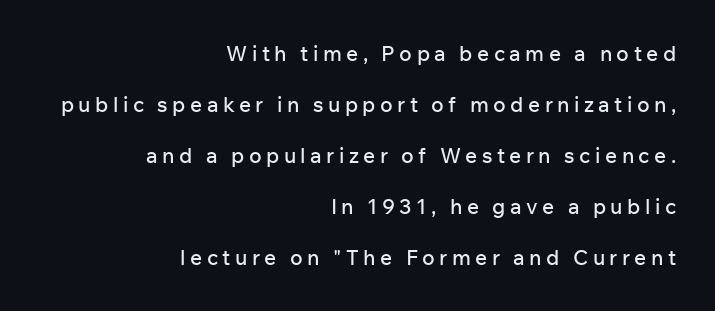
In CSS terms this would be text-align: right. This is the regular roman posture of the typeface. The space directly below the letters is spotless. Vertical spacing — loose. Characters follow at a spacing far wider than the type designer built in.
